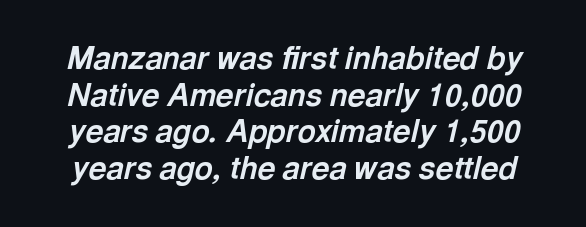
The whole block is typeset with a tilt. The letterforms sit shoulder to shoulder at normal distance. The characters look thick and weighty, a clear bold. Descenders are the only things crossing below the line. Do the characters align in a grid? No, the font is proportional.
